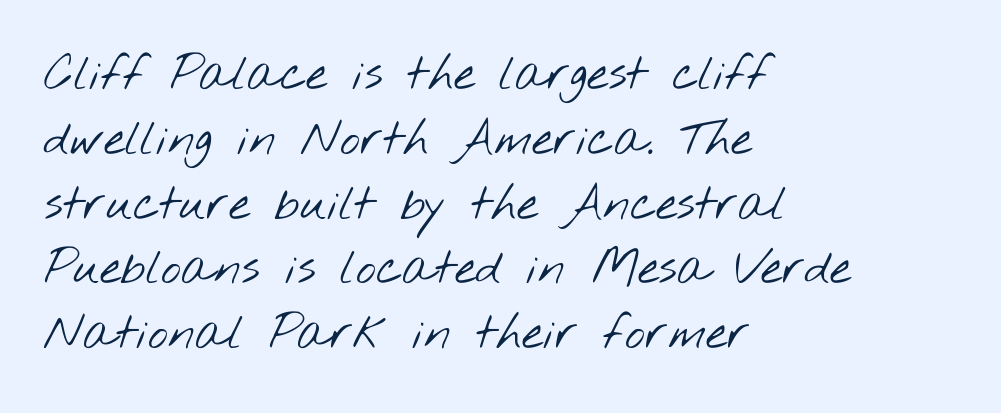
These lines are composed in type without serifs. Notice how the passage keeps a crisp vertical edge on the left only. The leading is moderate, giving the passage an even texture. Weight: in the light-to-regular range.
